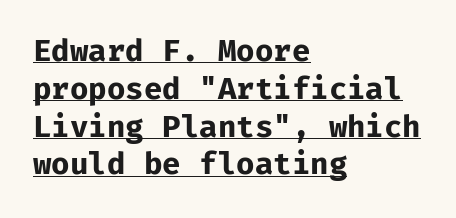
{"serif": "no", "italic": "no", "bold": "yes", "weight": "bold", "width": "normal", "stroke_contrast": "low", "x_height": "medium", "underline": "yes", "align": "left", "line_spacing": "normal", "line_spacing_ratio": 1.26, "letter_spacing": "normal", "letter_spacing_em": 0.0, "glyph_px": 30}
